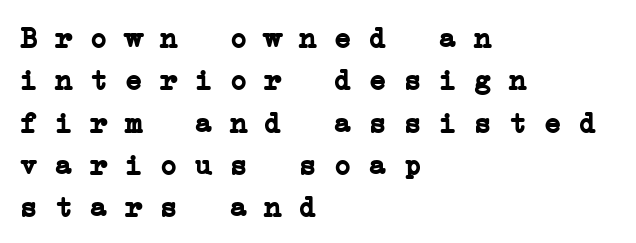
This is serif lettering, the kind often seen in printed books. On the weight axis this lands at bold, roughly 700. These lines stack with their left ends in a neat column. Tracking here is standard; glyphs follow each other at the usual distance.
